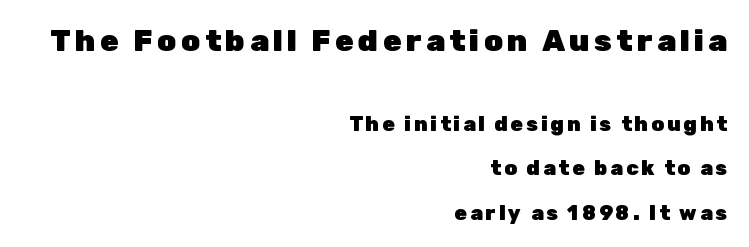
{"serif": "no", "italic": "no", "bold": "yes", "weight": "heavy", "width": "normal", "stroke_contrast": "low", "x_height": "medium", "monospaced": "no", "underline": "no", "align": "right", "line_spacing": "loose", "line_spacing_ratio": 2.21, "larger_block": "first", "size_ratio": 1.5, "glyph_px": 30}
